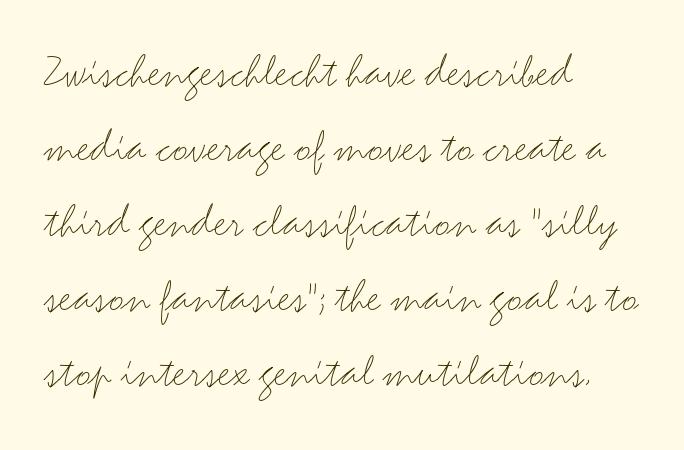
I'd call this a sans setting — the letters go barefoot. In terms of leading, this rendering sits right in the middle. Character widths vary here, with narrow letters taking less room than wide ones. The paragraph has a hard left edge and a soft right edge. On a weight scale, this lands at 450 or below.
